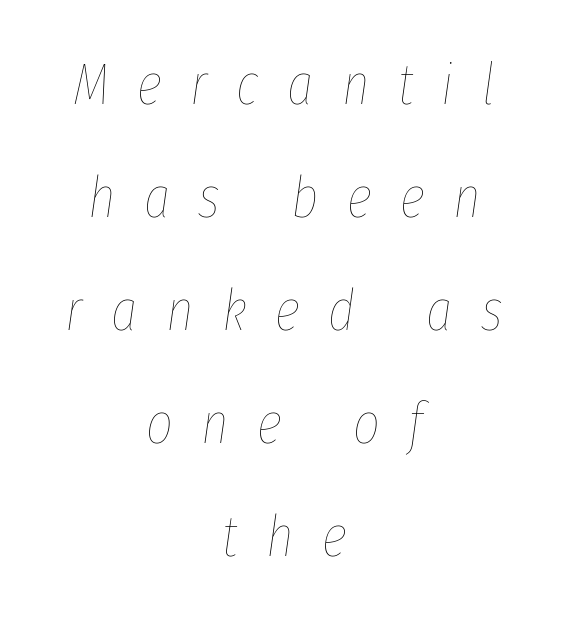
Each letter keeps its own natural width here, so spacing adapts to shape. Yep, that's italic — everything's leaning. Has an underline been added? It has not. The rag falls on both sides of this text block equally. The weight would be labelled regular, book, light, or lighter still.
